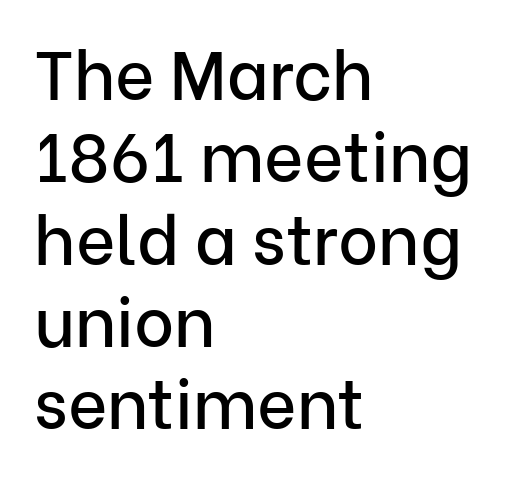
To sum up the face: it is a sans, with no serifs. Typeset ragged right — the left edge is the straight one. Do the characters align in a grid? No, the font is proportional. Default kerning and tracking; the words read as compact shapes.
